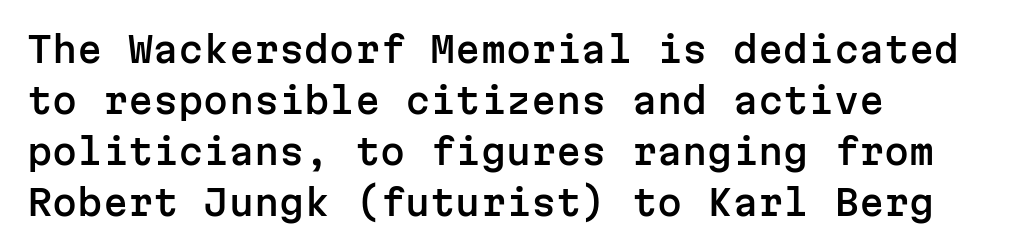
Q: Is the text italic (slanted)? A: No, it is upright.
Q: Is the typeface a serif or a sans-serif typeface? A: Sans-serif.
Q: Is the text underlined? A: No.
Q: How is the paragraph aligned? A: Left-aligned.
Q: Is the spacing between letters normal or unusually wide? A: Normal.
Q: Is the spacing between lines tight, normal or loose? A: Normal.
Q: Width (condensed, normal, or wide)? A: Normal.
Q: Stroke contrast? A: Low.
Q: x-height? A: Medium.
Q: Monospaced? A: Yes.
